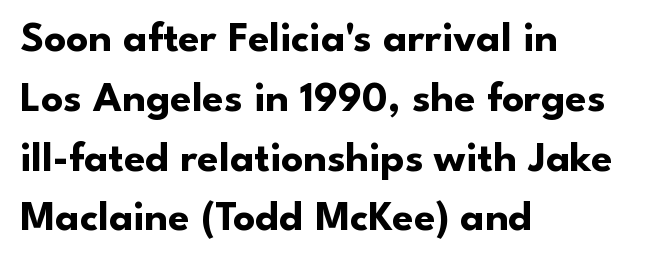
Q: Is the text bold? A: Yes.
Q: Is the text italic (slanted)? A: No, it is upright.
Q: Is the typeface a serif or a sans-serif typeface? A: Sans-serif.
Q: Is the text underlined? A: No.
Q: How is the paragraph aligned? A: Left-aligned.
Q: Is the spacing between letters normal or unusually wide? A: Normal.
Q: Is the spacing between lines tight, normal or loose? A: Normal.
Q: Width (condensed, normal, or wide)? A: Normal.
Q: Stroke contrast? A: Low.
Q: x-height? A: Small.
Q: Monospaced? A: No.
